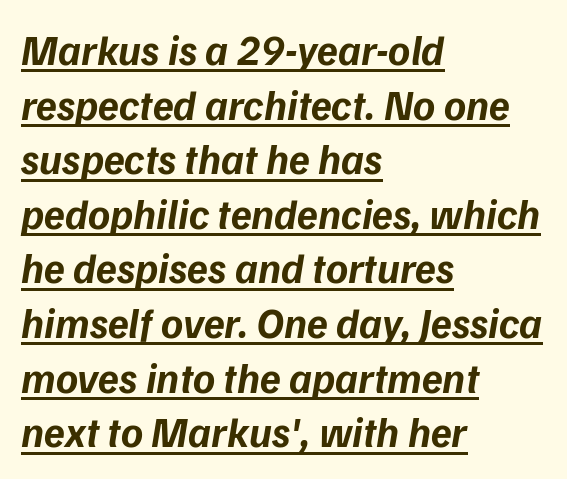
The image shows 42 px bold sans-serif type; set left-aligned, normal line spacing (1.3x), normal letter spacing, underlined; low stroke contrast and a medium x-height.
